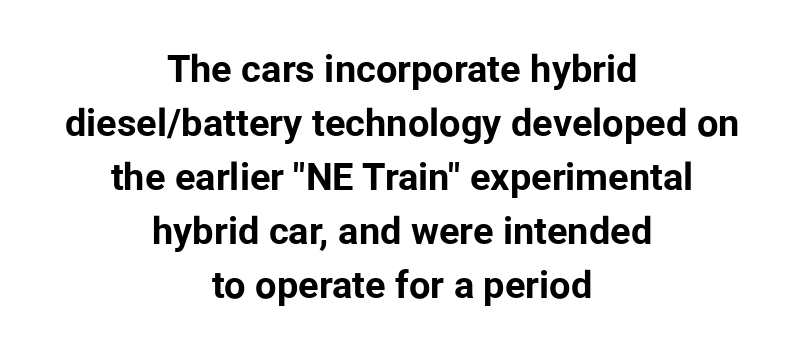
Q: Is the text bold? A: Yes.
Q: Is the text italic (slanted)? A: No, it is upright.
Q: Is the typeface a serif or a sans-serif typeface? A: Sans-serif.
Q: Is the text underlined? A: No.
Q: How is the paragraph aligned? A: Centered.
Q: Is the spacing between letters normal or unusually wide? A: Normal.
Q: Is the spacing between lines tight, normal or loose? A: Normal.
Q: Width (condensed, normal, or wide)? A: Normal.
Q: Stroke contrast? A: Low.
Q: x-height? A: Medium.
Q: Monospaced? A: No.
